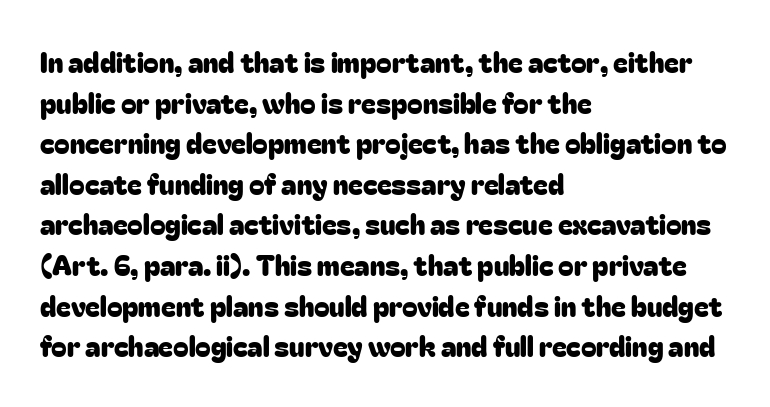
{"serif": "no", "italic": "no", "width": "normal", "stroke_contrast": "low", "x_height": "medium", "monospaced": "no", "underline": "no", "align": "left", "line_spacing": "normal", "line_spacing_ratio": 1.45, "letter_spacing": "normal", "letter_spacing_em": 0.0, "glyph_px": 28}
